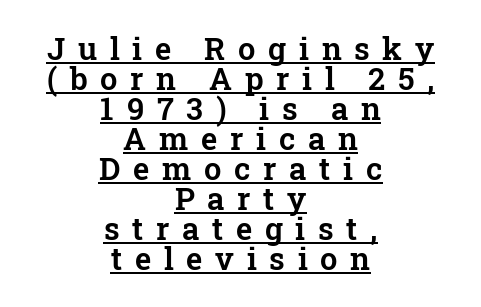
The image shows 31 px serif type, upright; set centered, tight line spacing (0.97x), unusually wide letter spacing (+0.41 em), underlined; low stroke contrast and a medium x-height.
